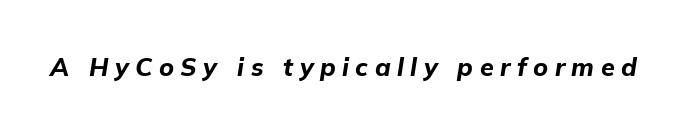
Students, this is bold: see how much ink each stroke carries. Posture: slanted. The letters are spread apart with noticeably loose tracking. Nobody drew a line under any word here.
